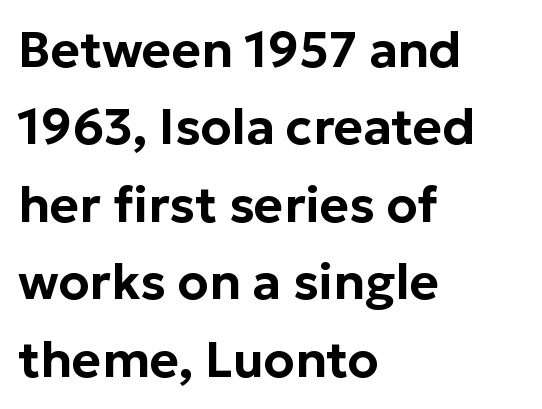
Do the characters align in a grid? No, the font is proportional. Is there any slant? The stems are plumb. No extra tracking has been applied to these lines. The rendering anchors every line to the left-hand side. The designer went with a sans here, leaving each stem footless. The rendering uses a moderate line-height, typical for paragraphs.
